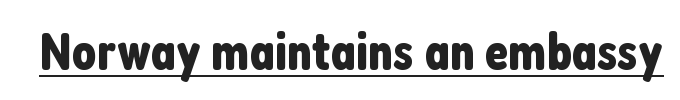
{"serif": "no", "italic": "no", "width": "condensed", "stroke_contrast": "low", "x_height": "medium", "monospaced": "no", "underline": "yes", "letter_spacing": "normal", "letter_spacing_em": 0.0, "glyph_px": 54}
